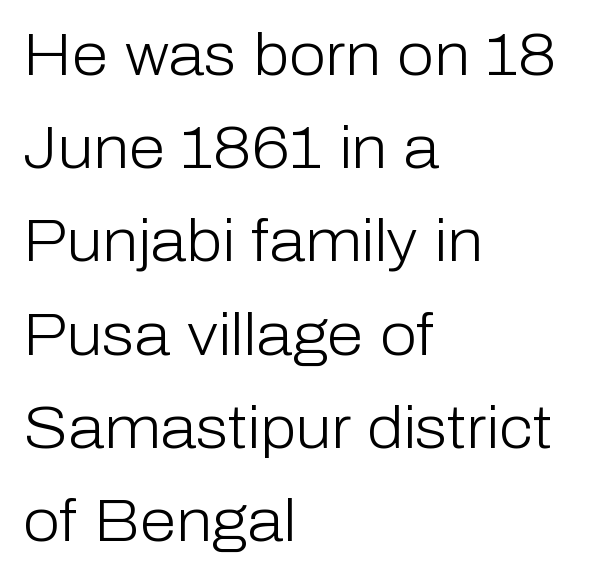
{"serif": "no", "italic": "no", "bold": "no", "weight": "light", "width": "normal", "stroke_contrast": "low", "x_height": "medium", "monospaced": "no", "underline": "no", "align": "left", "line_spacing": "normal", "line_spacing_ratio": 1.58, "letter_spacing": "normal", "letter_spacing_em": 0.0, "glyph_px": 59}
